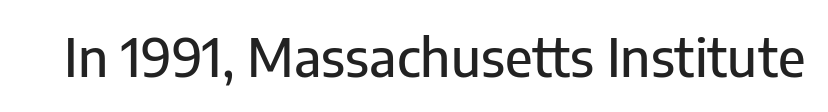
{"serif": "no", "italic": "no", "width": "normal", "stroke_contrast": "low", "x_height": "medium", "monospaced": "no", "underline": "no", "letter_spacing": "normal", "letter_spacing_em": 0.0, "glyph_px": 52}
